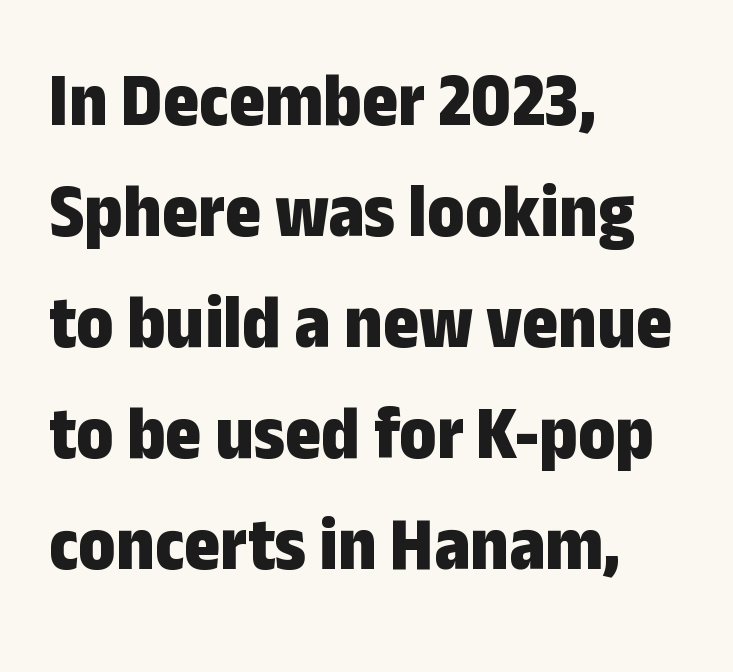
The paragraph has a hard left edge and a soft right edge. A dark, heavy texture on the line: the type is bold. The letterforms sit shoulder to shoulder at normal distance. Varying glyph widths throughout — classic text-font behaviour. Descenders are the only things crossing below the line.
